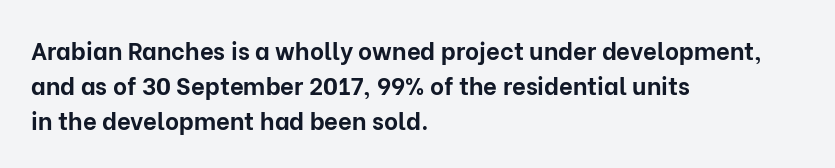
Nope, not italic — everything's standing straight. The passage shown has conventional tracking throughout. Bold? Absolutely — the strokes are thick and heavy. If you drew a ruler down the left edge, every line would touch it. The gap between lines stays unmarked. Horizontal bands of white between lines are of average thickness.
